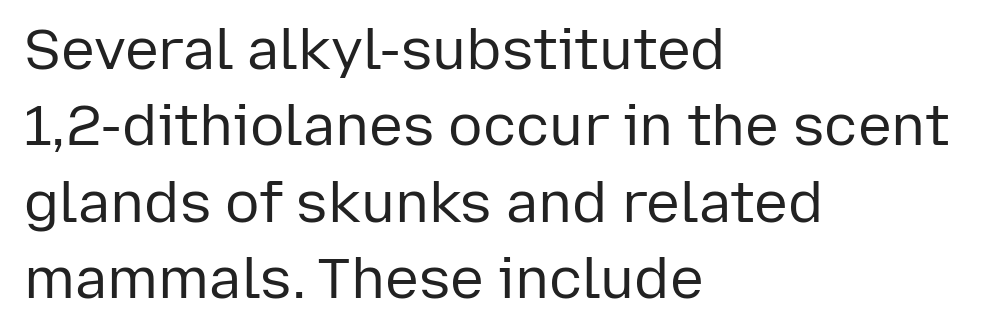
The image shows 57 px regular-weight sans-serif type, upright; set left-aligned, normal line spacing (1.34x), normal letter spacing, not underlined; low stroke contrast and a medium x-height.
